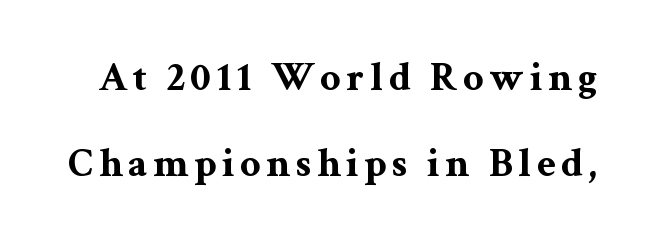
The image shows 41 px bold, wide serif type, upright; set loose line spacing (2.09x), not underlined; medium stroke contrast and a medium x-height.
